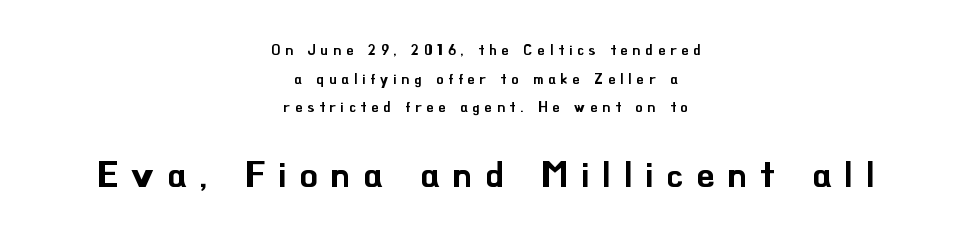
The image shows 36 px sans-serif type, upright; set centered, loose line spacing (2.04x), unusually wide letter spacing (+0.36 em), not underlined; the second (bottom) block is 2.57x larger; low stroke contrast and a small x-height.
